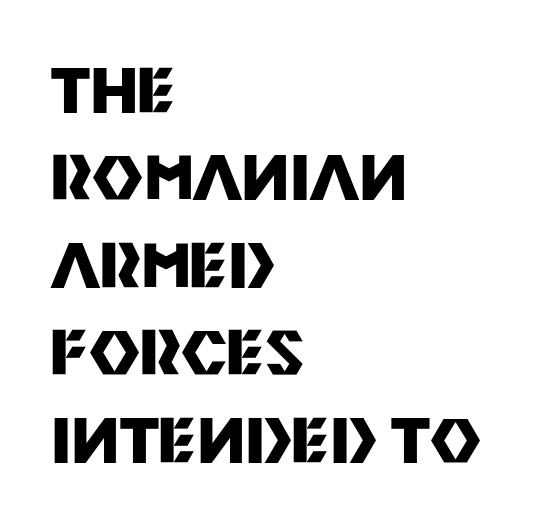
{"serif": "no", "italic": "no", "bold": "yes", "weight": "heavy", "width": "normal", "stroke_contrast": "medium", "x_height": "large", "monospaced": "no", "underline": "no", "align": "left", "line_spacing": "normal", "line_spacing_ratio": 1.41, "letter_spacing": "normal", "letter_spacing_em": 0.0, "glyph_px": 62}
